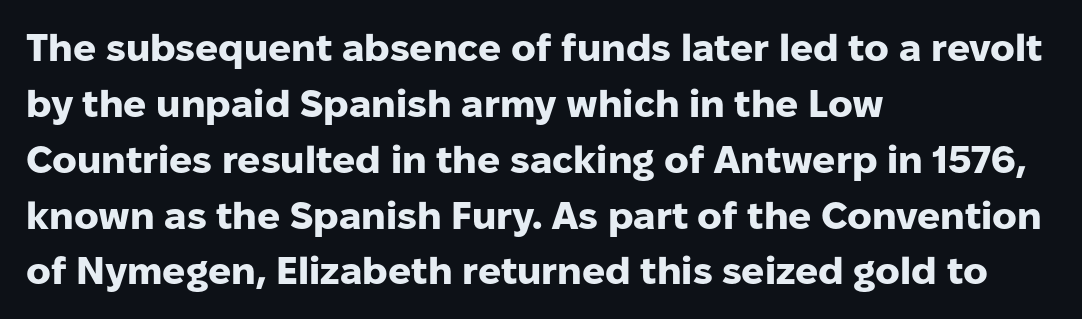
Rule under the text: the space is simply empty. Is the type bold? Yes — the strokes are clearly thick and heavy. The setting favours the left margin, as ordinary paragraphs usually do. This sample has the flowing, uneven cadence of proportional lettering. The rows are spaced the way most documents space them.
